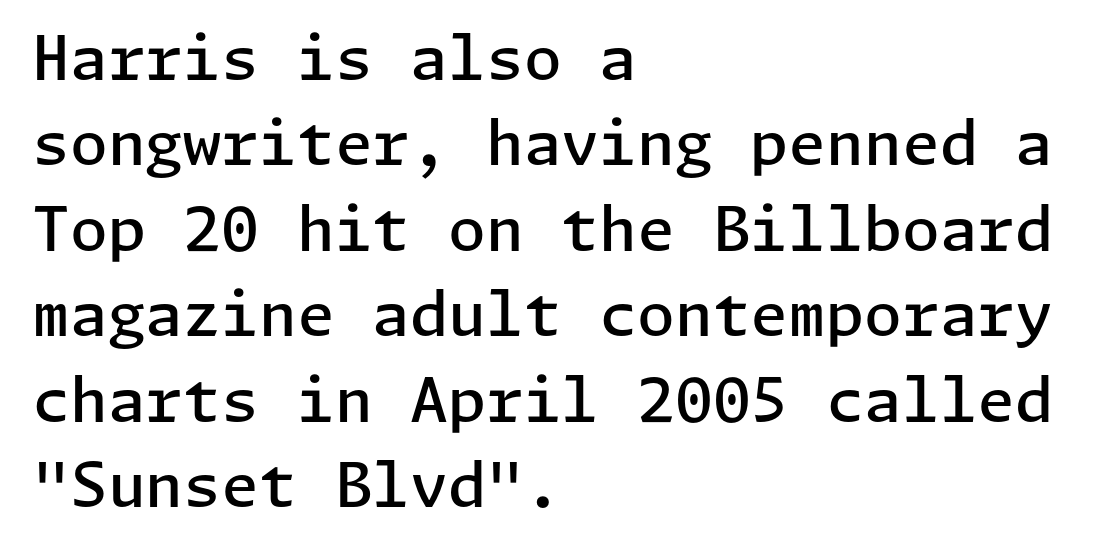
The image shows 61 px semibold sans-serif type, upright; set left-aligned, normal line spacing (1.4x), normal letter spacing, not underlined; low stroke contrast and a medium x-height.
